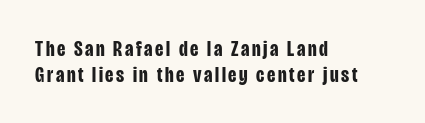
Q: Is the text bold? A: Yes.
Q: Is the text italic (slanted)? A: No, it is upright.
Q: Is the text underlined? A: No.
Q: How is the paragraph aligned? A: Left-aligned.
